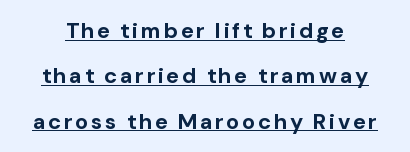
Q: Is the text bold? A: Yes.
Q: Is the text italic (slanted)? A: No, it is upright.
Q: Is the text underlined? A: Yes.
Q: Is the spacing between lines tight, normal or loose? A: Loose.
